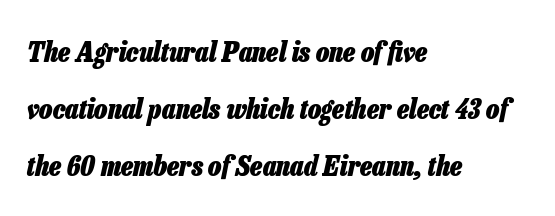
The image shows 28 px heavy, condensed type, italic (leaning right); set left-aligned, loose line spacing (2.04x), normal letter spacing, not underlined; low stroke contrast and a medium x-height.
